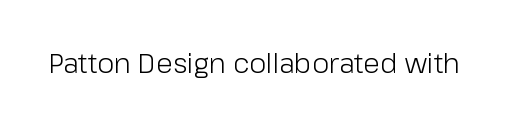
Has an underline been added? It has not. The type is set solid horizontally, with unmodified tracking. The characters are drawn with everyday or finer stroke widths. Every character sits straight up, as roman type does.
